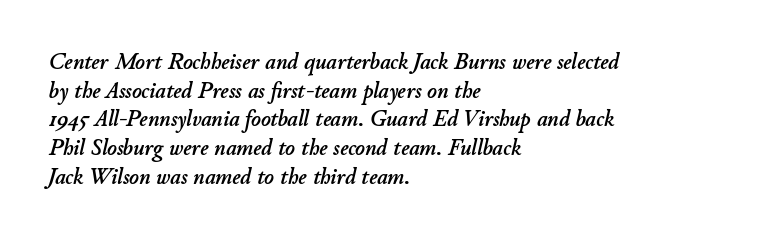
The image shows 23 px text type, italic (leaning right); set left-aligned, normal line spacing (1.25x), normal letter spacing, not underlined.
